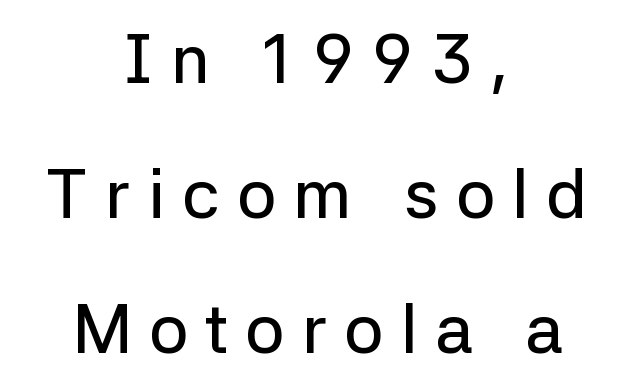
The image shows 69 px sans-serif type, upright; set centered, loose line spacing (1.96x), unusually wide letter spacing (+0.25 em), not underlined; low stroke contrast and a medium x-height.
